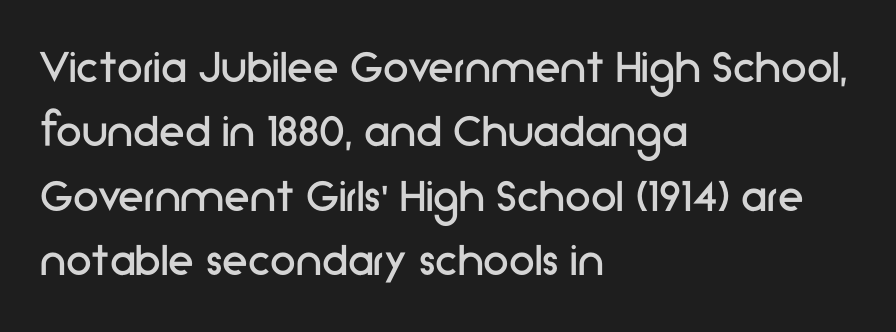
Q: Is the text bold? A: No.
Q: Is the text italic (slanted)? A: No, it is upright.
Q: Is the typeface a serif or a sans-serif typeface? A: Sans-serif.
Q: Is the text underlined? A: No.
Q: How is the paragraph aligned? A: Left-aligned.
Q: Is the spacing between letters normal or unusually wide? A: Normal.
Q: Width (condensed, normal, or wide)? A: Normal.
Q: Stroke contrast? A: Low.
Q: x-height? A: Medium.
Q: Monospaced? A: No.
